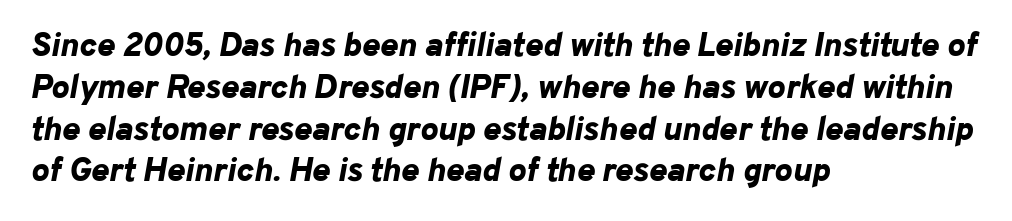
The letterforms sit shoulder to shoulder at normal distance. Horizontally, the lines are justified to the leading edge only. Every character sits at an angle, as italics do. The face used here is proportionally spaced, like ordinary book or web type. Does the weight exceed regular? Yes, all the way to bold.
